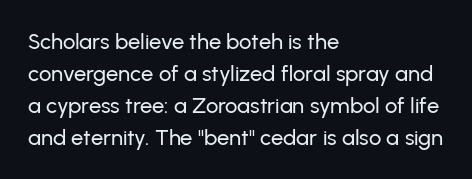
Q: Is the text italic (slanted)? A: No, it is upright.
Q: Is the text underlined? A: No.
Q: How is the paragraph aligned? A: Left-aligned.
Q: Is the spacing between letters normal or unusually wide? A: Normal.
Q: Is the spacing between lines tight, normal or loose? A: Normal.
